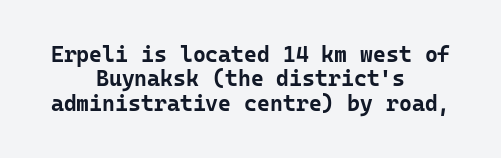
Q: Is the text bold? A: Yes.
Q: Is the text italic (slanted)? A: No, it is upright.
Q: Is the text underlined? A: No.
Q: How is the paragraph aligned? A: Centered.
Q: Is the spacing between letters normal or unusually wide? A: Normal.
Q: Is the spacing between lines tight, normal or loose? A: Tight.
